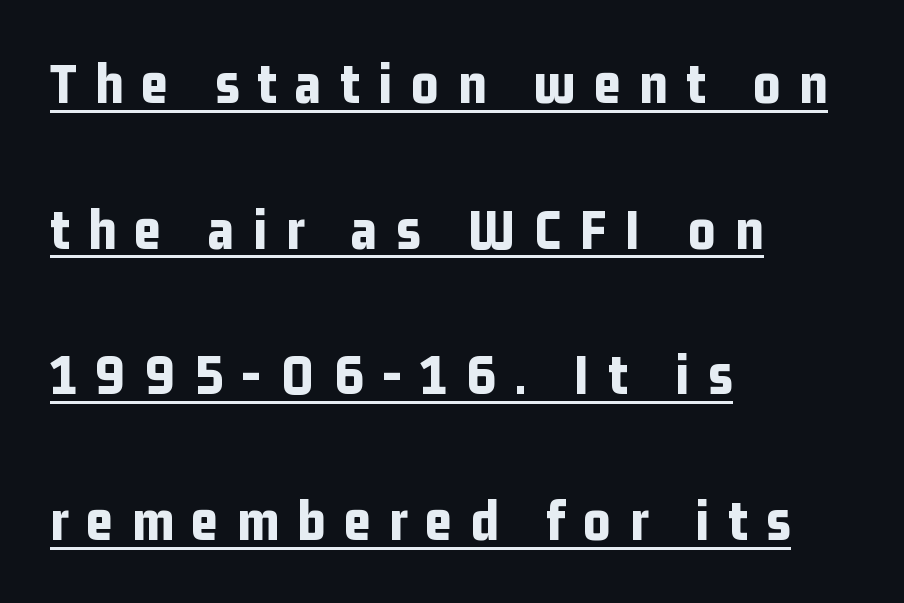
You can tell from the bare stems that sans-serif type was used. The face used here has the dense, thick strokes of a bold. The designer dialed line spacing up above the default. Does the lettering tilt? It doesn't — this is upright.
